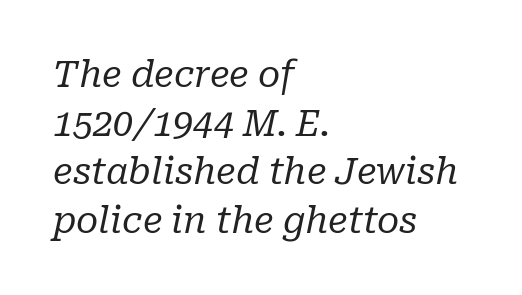
Words float on clear page, feet unadorned. The weight would be labelled regular, book, light, or lighter still. Summary of vertical rhythm: regular, with standard interline spacing. The rendering uses natural spacing where letterforms have individual widths. The passage is arranged the way most books set body copy — flush left. Here the glyphs are tracked normally, forming tight word shapes.
